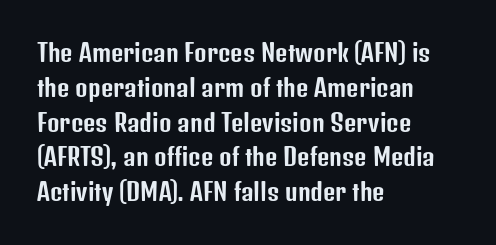
Q: Is the text italic (slanted)? A: No, it is upright.
Q: Is the text underlined? A: No.
Q: How is the paragraph aligned? A: Left-aligned.
Q: Is the spacing between letters normal or unusually wide? A: Normal.
Q: Is the spacing between lines tight, normal or loose? A: Normal.
